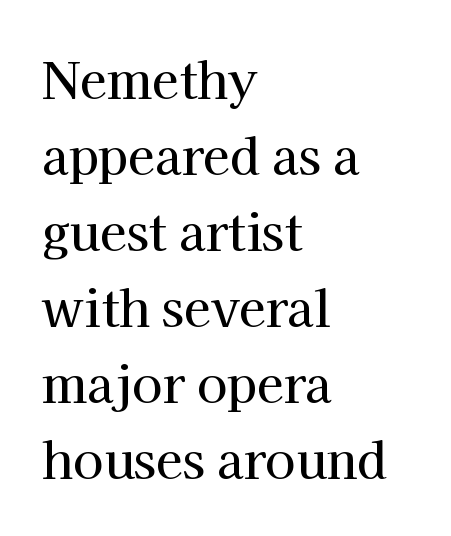
The image shows 49 px serif type, upright; set left-aligned, normal line spacing (1.55x), normal letter spacing, not underlined; high stroke contrast and a medium x-height.
